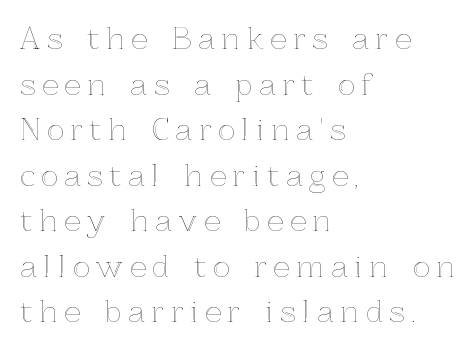
The rows are spaced the way most documents space them. Line beginnings align vertically; line endings do not. The type is letterspaced generously, with wide tracking. The lettering holds an erect, upright posture throughout. Letters rest on an invisible, unmarked baseline.
